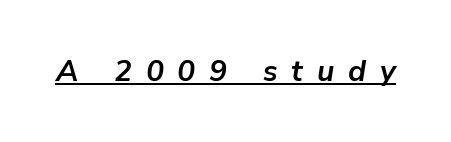
Think of a printed novel: that variable character pitch is what you see here. Slant detected: the letters are inclined. Heavy-handed strokes throughout: this text is bold. Every word sits above its own underline. The letterforms stand isolated, each surrounded by extra space.
